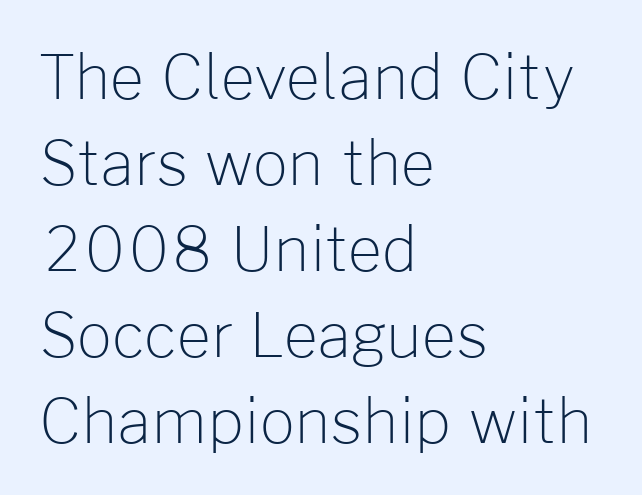
{"serif": "no", "italic": "no", "bold": "no", "weight": "light", "width": "normal", "stroke_contrast": "low", "x_height": "medium", "monospaced": "no", "underline": "no", "align": "left", "line_spacing": "normal", "line_spacing_ratio": 1.41, "letter_spacing": "normal", "letter_spacing_em": 0.0, "glyph_px": 61}
